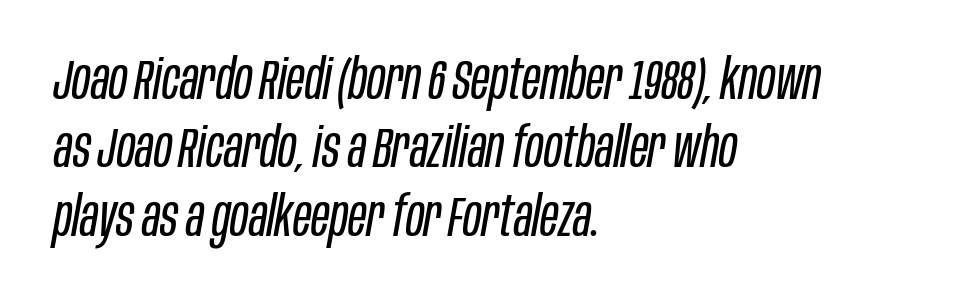
Q: Is the text bold? A: No.
Q: Is the text italic (slanted)? A: Yes, it leans right by about 10 degrees.
Q: Is the text underlined? A: No.
Q: How is the paragraph aligned? A: Left-aligned.
Q: Is the spacing between letters normal or unusually wide? A: Normal.
Q: Width (condensed, normal, or wide)? A: Condensed.
Q: Stroke contrast? A: Low.
Q: x-height? A: Large.
Q: Monospaced? A: No.
